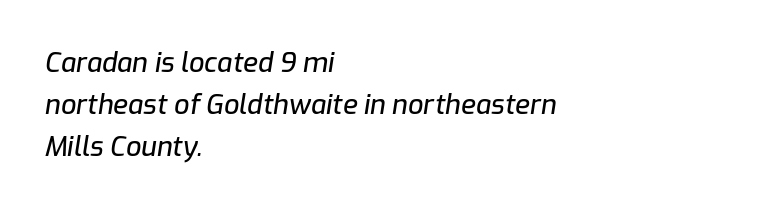
{"italic": "yes", "lean": "right", "slant_degrees": 9, "underline": "no", "align": "left", "line_spacing": "normal", "line_spacing_ratio": 1.55, "letter_spacing": "normal", "letter_spacing_em": 0.0, "glyph_px": 27}
